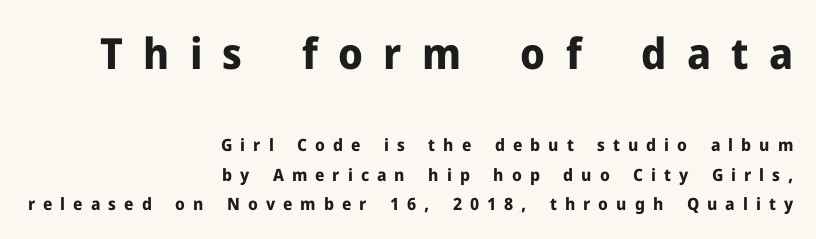
{"serif": "no", "italic": "no", "bold": "yes", "weight": "bold", "width": "normal", "stroke_contrast": "low", "x_height": "medium", "monospaced": "no", "underline": "no", "align": "right", "line_spacing_ratio": 1.74, "letter_spacing": "wide", "letter_spacing_em": 0.47, "larger_block": "first", "size_ratio": 2.53, "glyph_px": 43}
